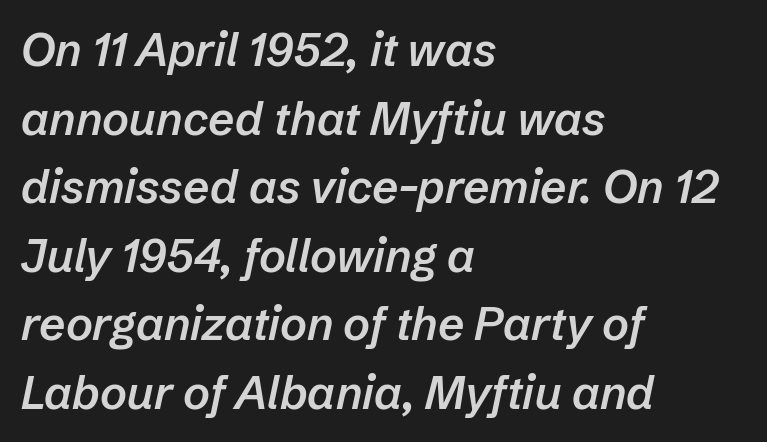
{"italic": "yes", "lean": "right", "slant_degrees": 12, "bold": "semi", "weight": "semibold", "width": "normal", "stroke_contrast": "low", "x_height": "medium", "monospaced": "no", "underline": "no", "align": "left", "line_spacing": "normal", "line_spacing_ratio": 1.49, "letter_spacing": "normal", "letter_spacing_em": 0.0, "glyph_px": 46}
